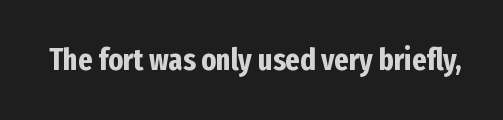
The image shows 31 px bold, condensed sans-serif type, upright; set normal letter spacing, not underlined; low stroke contrast and a medium x-height.
